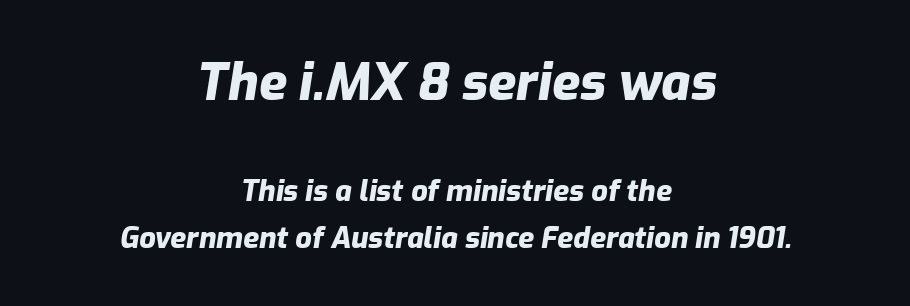
The image shows 51 px heavy type, italic (leaning right); set centered, normal line spacing (1.61x), normal letter spacing, not underlined; the first (top) block is 1.76x larger; low stroke contrast and a medium x-height.
